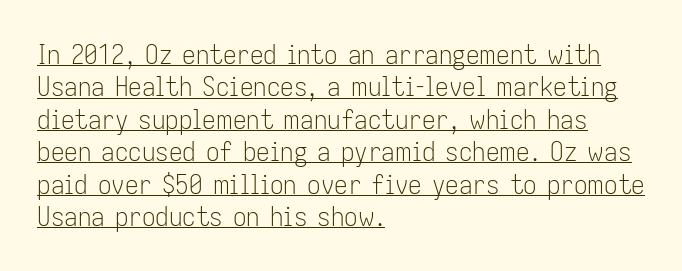
Q: Is the text bold? A: No.
Q: Is the text italic (slanted)? A: No, it is upright.
Q: Is the text underlined? A: Yes.
Q: How is the paragraph aligned? A: Left-aligned.
Q: Is the spacing between letters normal or unusually wide? A: Normal.
